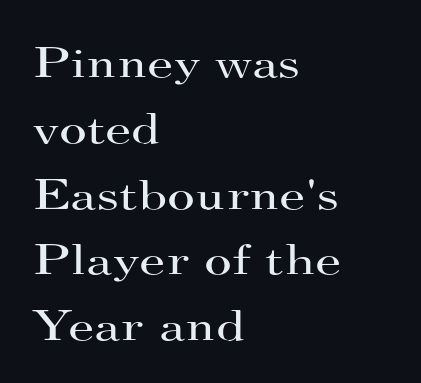
{"serif": "yes", "italic": "no", "bold": "no", "weight": "regular", "width": "wide", "stroke_contrast": "high", "x_height": "small", "monospaced": "no", "underline": "no", "align": "left", "line_spacing": "normal", "line_spacing_ratio": 1.53, "letter_spacing": "normal", "letter_spacing_em": 0.0, "glyph_px": 43}
